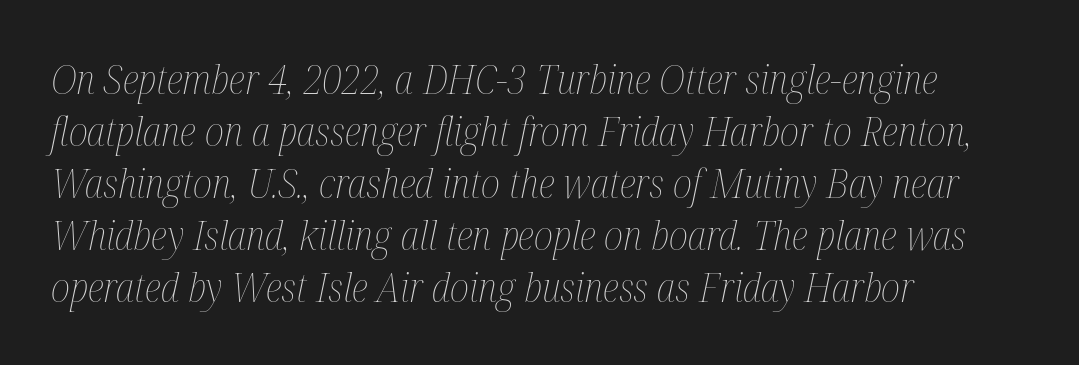
Observe the ordinary spacing: letters are neighbours, not strangers. The designer left line spacing at the default. The strokes are not fattened; the text isn't bold. Do the characters align in a grid? No, the font is proportional. The specimen reads as italic at a glance. Nobody drew a line under any word here.
